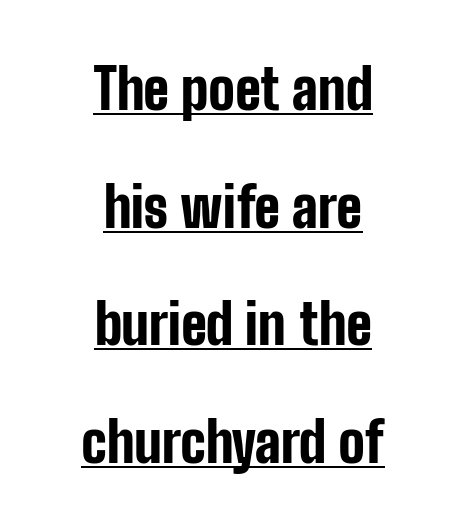
The image shows 55 px bold, condensed sans-serif type, upright; set centered, loose line spacing (2.14x), normal letter spacing, underlined; low stroke contrast and a medium x-height.
